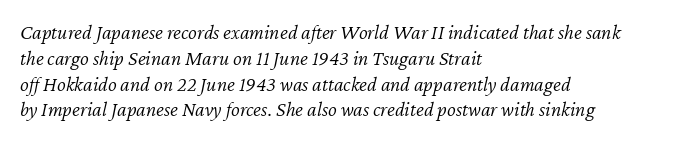
Q: Is the text bold? A: No.
Q: Is the text italic (slanted)? A: Yes, it leans right by about 12 degrees.
Q: Is the text underlined? A: No.
Q: How is the paragraph aligned? A: Left-aligned.
Q: Is the spacing between letters normal or unusually wide? A: Normal.
